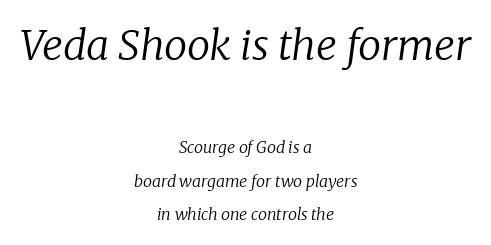
The image shows 41 px regular-weight serif type, italic (leaning right); set centered, loose line spacing (2.09x), normal letter spacing, not underlined; the first (top) block is 2.56x larger; low stroke contrast and a medium x-height.
